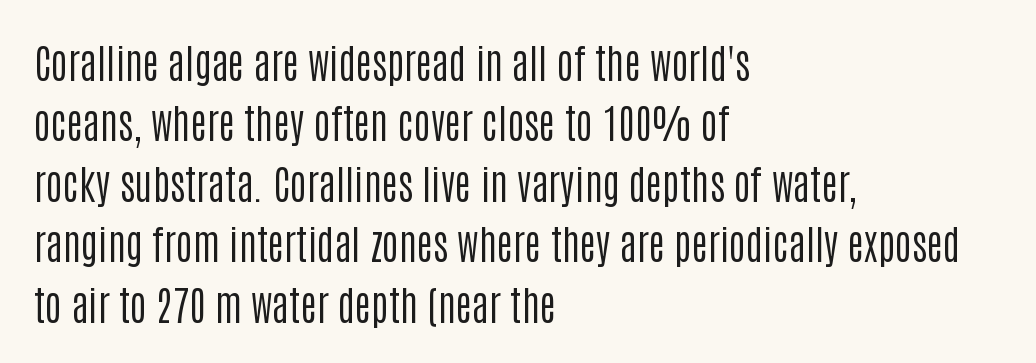
The image shows 40 px regular-weight, condensed sans-serif type, upright; set left-aligned, normal line spacing (1.51x), normal letter spacing, not underlined; low stroke contrast and a large x-height.
